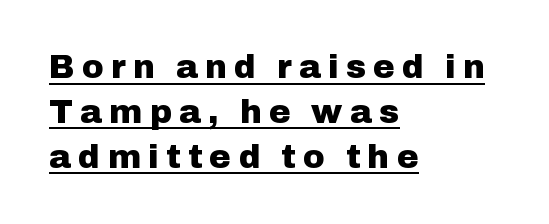
The image shows 33 px heavy sans-serif type, upright; set left-aligned, normal line spacing (1.36x), unusually wide letter spacing (+0.22 em), underlined; low stroke contrast and a medium x-height.
